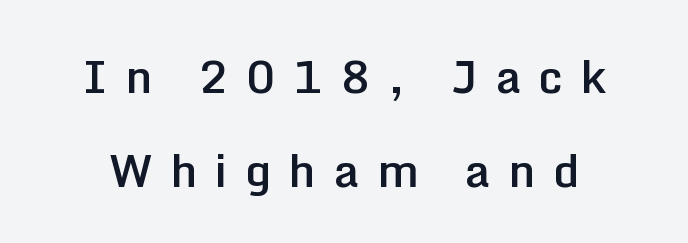
Q: Is the text bold? A: Semi-bold.
Q: Is the text italic (slanted)? A: No, it is upright.
Q: Is the typeface a serif or a sans-serif typeface? A: Sans-serif.
Q: Is the text underlined? A: No.
Q: Is the spacing between letters normal or unusually wide? A: Unusually wide.
Q: Is the spacing between lines tight, normal or loose? A: Loose.
Q: Width (condensed, normal, or wide)? A: Normal.
Q: Stroke contrast? A: Low.
Q: x-height? A: Medium.
Q: Monospaced? A: No.
